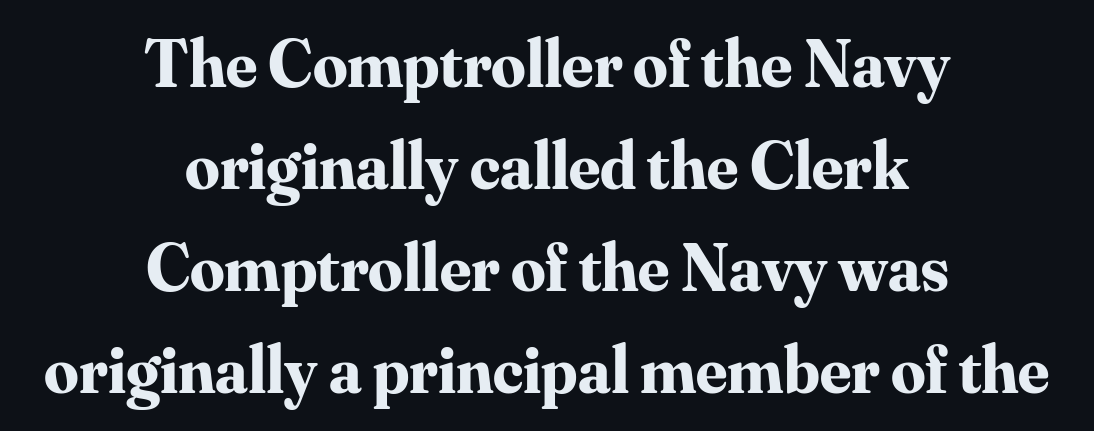
Every row of glyphs is offset so its center matches the block's center. Look at the bottom of the vertical strokes: they flare into serifs here. The gap between lines stays unmarked. No extra tracking has been applied to these lines. Here the designer chose a conventional face with non-uniform glyph widths.
